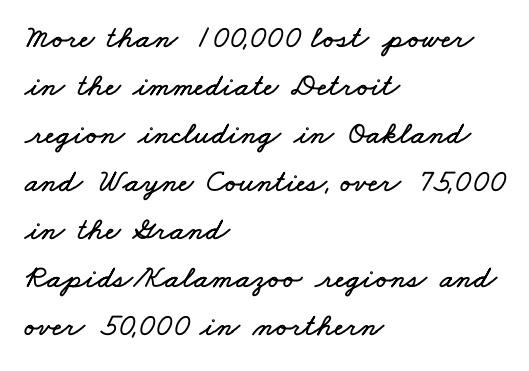
The image shows 32 px wide type; set left-aligned, normal line spacing (1.5x), normal letter spacing, not underlined; low stroke contrast and a small x-height.
